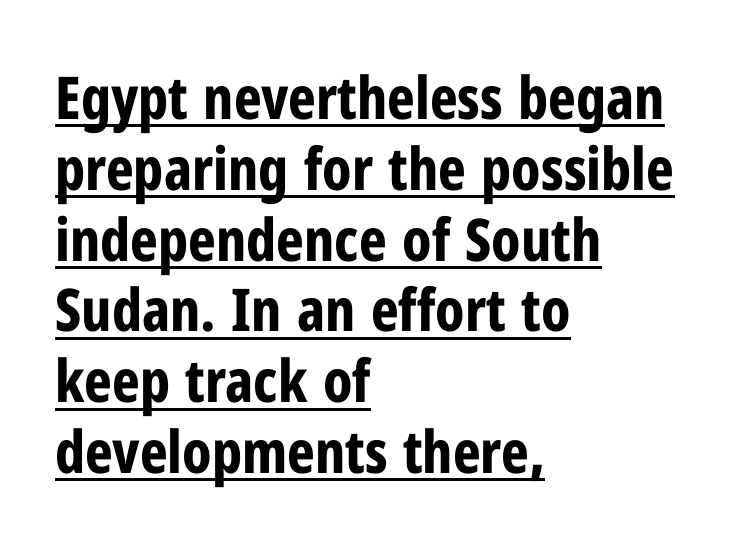
Q: Is the text bold? A: Yes.
Q: Is the text italic (slanted)? A: No, it is upright.
Q: Is the typeface a serif or a sans-serif typeface? A: Sans-serif.
Q: Is the text underlined? A: Yes.
Q: How is the paragraph aligned? A: Left-aligned.
Q: Is the spacing between letters normal or unusually wide? A: Normal.
Q: Width (condensed, normal, or wide)? A: Condensed.
Q: Stroke contrast? A: Low.
Q: x-height? A: Medium.
Q: Monospaced? A: No.
